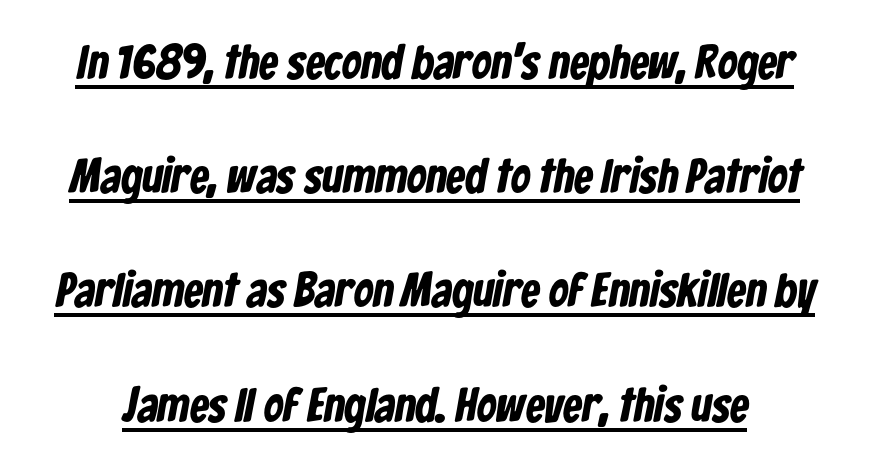
Airy leading. I'd describe the lettering as bold — thick and assertive. The specimen includes a rule beneath the text block's lines. Inter-character spacing is left at the font's built-in metrics.
